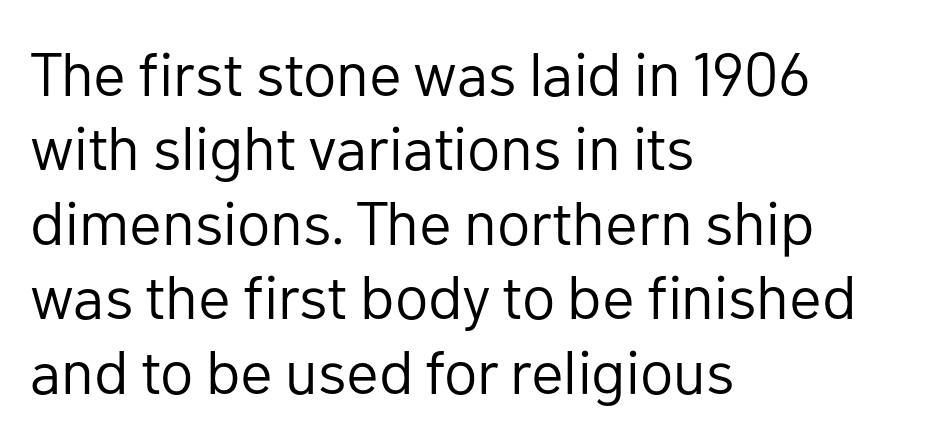
Q: Is the text bold? A: No.
Q: Is the text italic (slanted)? A: No, it is upright.
Q: Is the typeface a serif or a sans-serif typeface? A: Sans-serif.
Q: Is the text underlined? A: No.
Q: How is the paragraph aligned? A: Left-aligned.
Q: Is the spacing between letters normal or unusually wide? A: Normal.
Q: Width (condensed, normal, or wide)? A: Normal.
Q: Stroke contrast? A: Low.
Q: x-height? A: Medium.
Q: Monospaced? A: No.
